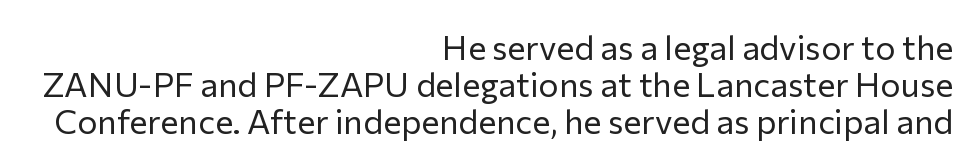
Beneath every word, the page is bare. Look at the tracking — it's just the regular setting, nothing added. Nope, no serifs anywhere on these letters. In terms of posture, this sample is upright. The weight tops out at a normal text grade.
